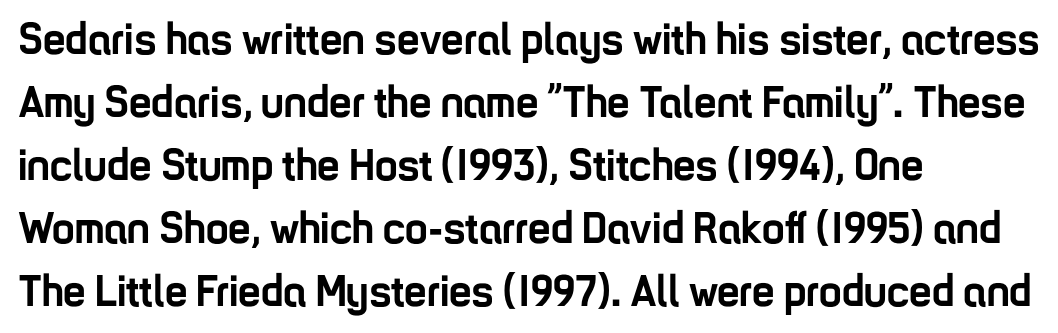
The image shows 45 px semibold, condensed sans-serif type, upright; set left-aligned, normal line spacing (1.4x), normal letter spacing, not underlined; low stroke contrast and a medium x-height.
